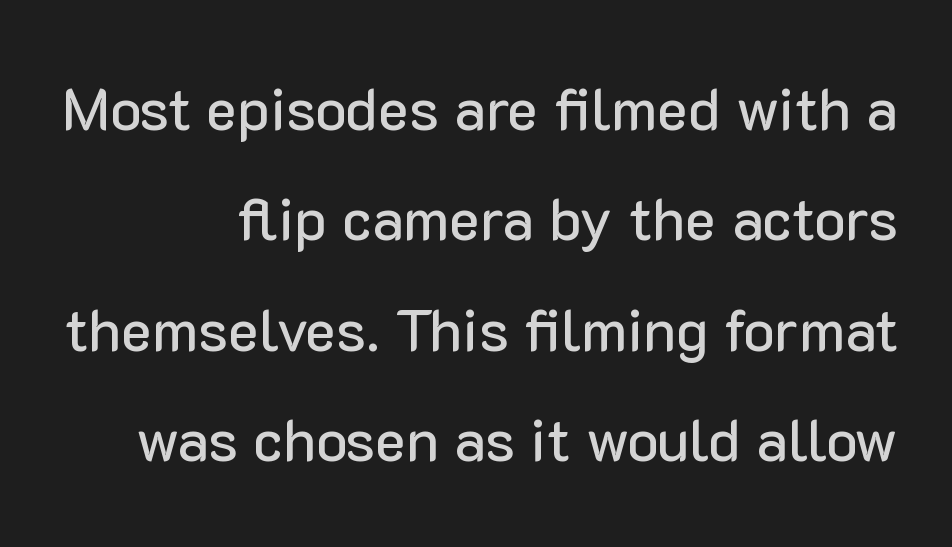
Q: Is the text italic (slanted)? A: No, it is upright.
Q: Is the typeface a serif or a sans-serif typeface? A: Sans-serif.
Q: Is the text underlined? A: No.
Q: How is the paragraph aligned? A: Right-aligned.
Q: Is the spacing between letters normal or unusually wide? A: Normal.
Q: Width (condensed, normal, or wide)? A: Normal.
Q: Stroke contrast? A: Low.
Q: x-height? A: Medium.
Q: Monospaced? A: No.
